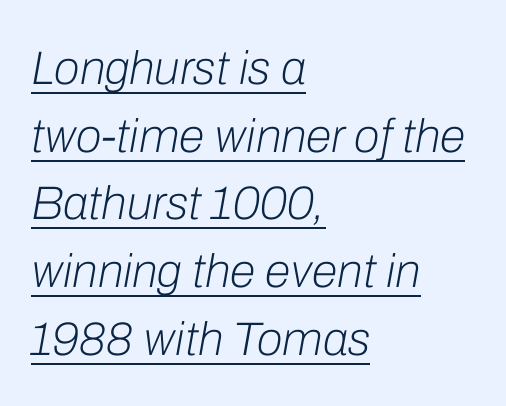
The image shows 47 px light type, italic (leaning right); set left-aligned, normal line spacing (1.44x), normal letter spacing, underlined; low stroke contrast and a medium x-height.
